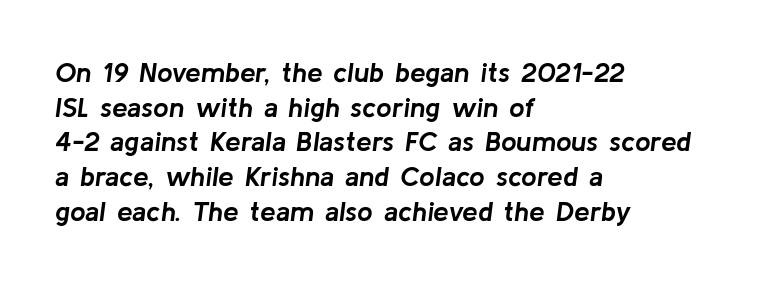
{"italic": "yes", "lean": "right", "slant_degrees": 8, "bold": "yes", "weight": "semibold", "width": "normal", "stroke_contrast": "low", "x_height": "medium", "monospaced": "no", "underline": "no", "align": "left", "line_spacing_ratio": 1.24, "letter_spacing": "normal", "letter_spacing_em": 0.0, "glyph_px": 28}
